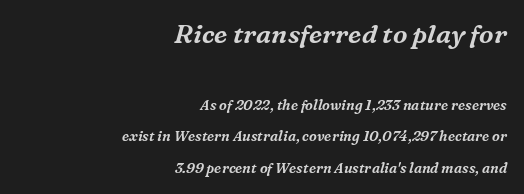
Default kerning and tracking; the words read as compact shapes. Is the lower block the larger one? No — the upper block carries the bigger type. Right-aligned paragraph, ragged on the left. This block would shrink considerably if given ordinary leading; it's expanded now.
